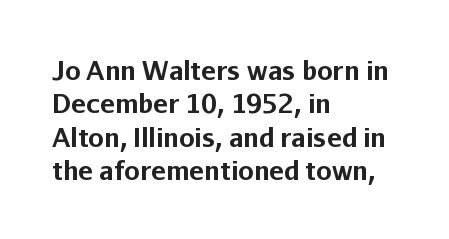
Notice how the passage keeps a crisp vertical edge on the left only. Ordinary non-slanted type is in use. This sample uses plain, unmodified letter spacing. Strong, thick strokes mark this as bold type. Normally led — the rows are evenly, conventionally spaced.
